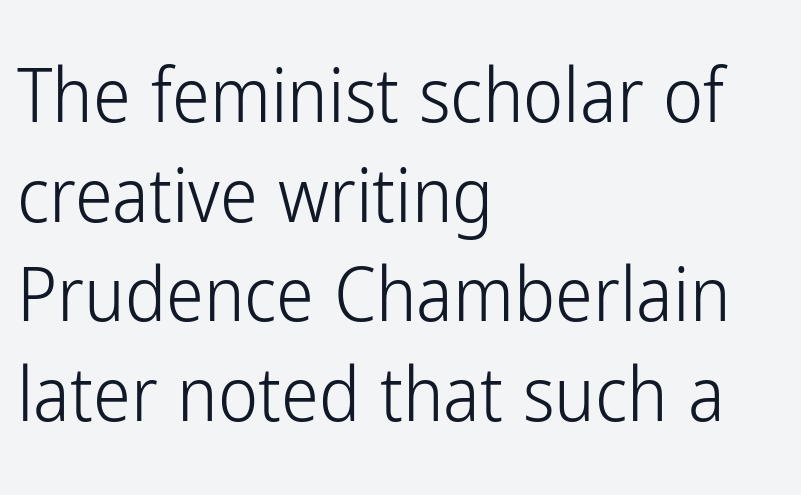
The image shows 76 px light, condensed sans-serif type, upright; set left-aligned, normal line spacing (1.31x), normal letter spacing, not underlined; low stroke contrast and a medium x-height.
